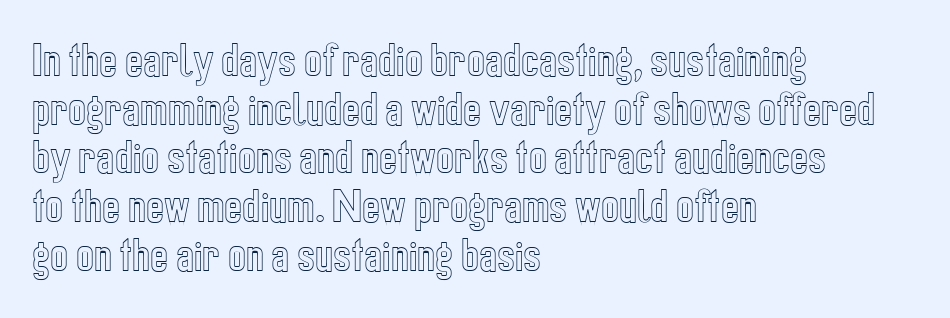
{"italic": "no", "width": "condensed", "x_height": "medium", "monospaced": "no", "underline": "no", "align": "left", "line_spacing": "normal", "line_spacing_ratio": 1.28, "letter_spacing": "normal", "letter_spacing_em": 0.0, "glyph_px": 38}
